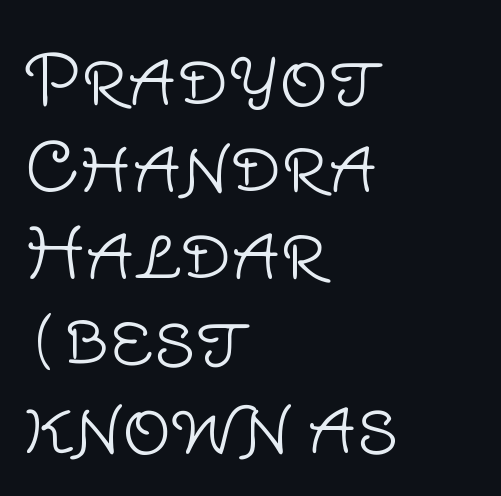
The image shows 68 px light sans-serif type; set left-aligned, normal line spacing (1.28x), normal letter spacing, not underlined; low stroke contrast and a large x-height.
